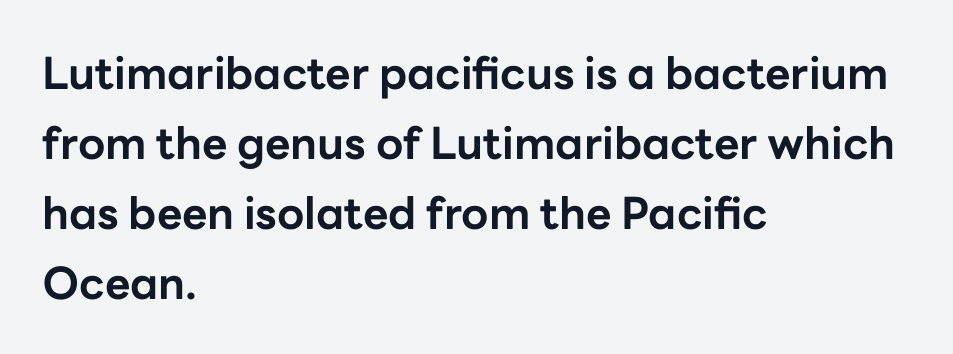
Q: Is the text bold? A: Yes.
Q: Is the text italic (slanted)? A: No, it is upright.
Q: Is the typeface a serif or a sans-serif typeface? A: Sans-serif.
Q: Is the text underlined? A: No.
Q: How is the paragraph aligned? A: Left-aligned.
Q: Is the spacing between letters normal or unusually wide? A: Normal.
Q: Is the spacing between lines tight, normal or loose? A: Normal.
Q: Width (condensed, normal, or wide)? A: Normal.
Q: Stroke contrast? A: Low.
Q: x-height? A: Medium.
Q: Monospaced? A: No.
